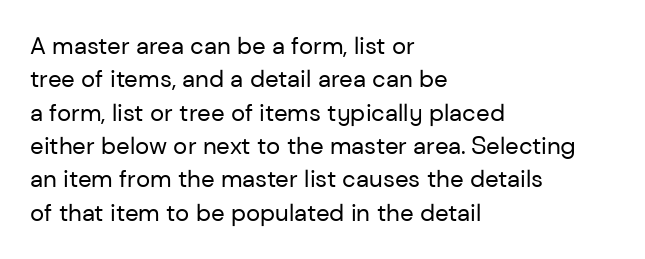
The letterforms sit at book weight or below. Posture: straight, roman, zero tilt. Tracking value appears to be zero — textbook default spacing. The passage shown stacks its lines at a standard gap. Is the block centered? No — it sits flush against the left margin. The foot of each line stays bare and open.
